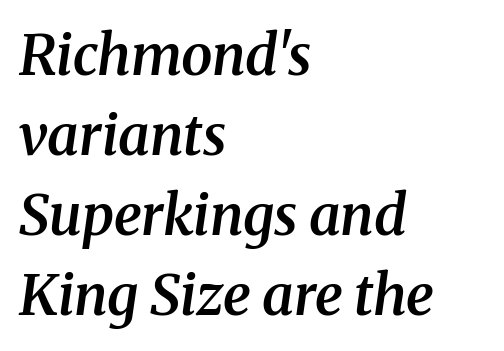
Is this a fixed-width face? No — the glyphs have proportional, varying widths. This rendering leaves character spacing at its baseline value. In terms of letterform style, serifs are clearly present. Vertical spacing — default. Typesetter's note: demi weight, one step under bold.
